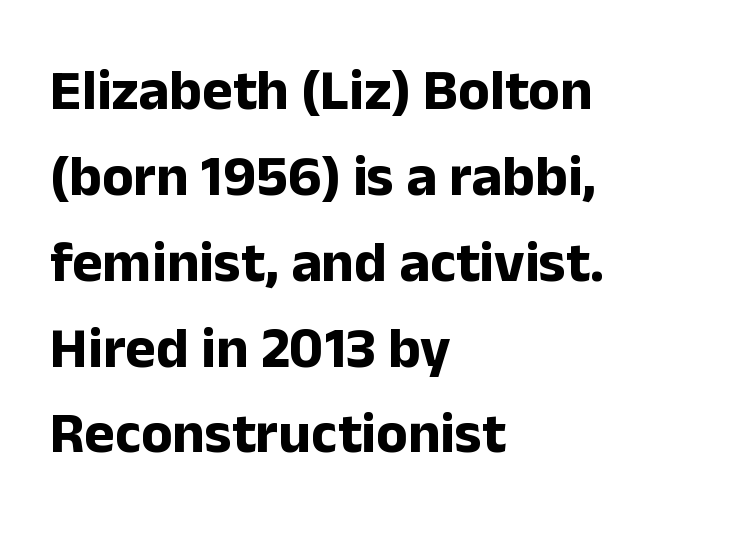
{"serif": "no", "italic": "no", "bold": "yes", "weight": "bold", "width": "normal", "stroke_contrast": "low", "x_height": "medium", "monospaced": "no", "underline": "no", "align": "left", "line_spacing": "normal", "line_spacing_ratio": 1.48, "letter_spacing": "normal", "letter_spacing_em": 0.0, "glyph_px": 58}
